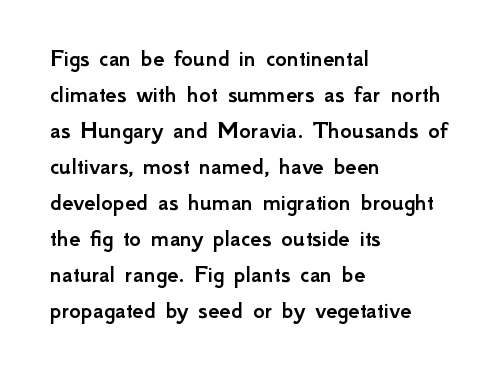
The image shows 25 px text type, upright; set left-aligned, normal line spacing (1.44x), normal letter spacing, not underlined.
